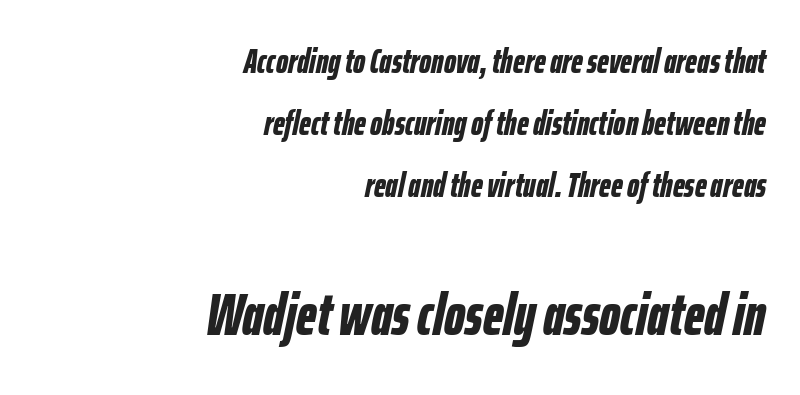
The text carries the slant typical of an italic or oblique font. The baseline area is clear. Where is the straight margin? On the right. These lines are rendered in a variable-pitch font. Weight check: bold — yes, fully.
